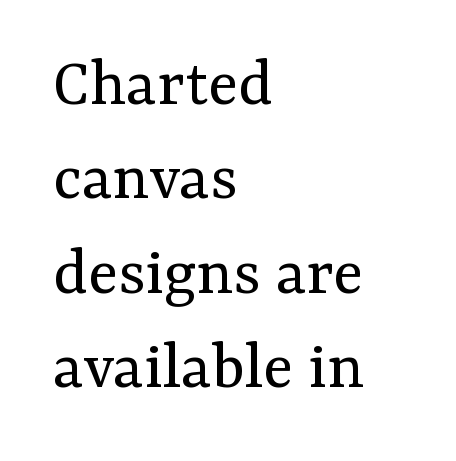
Q: Is the text bold? A: No.
Q: Is the text italic (slanted)? A: No, it is upright.
Q: Is the typeface a serif or a sans-serif typeface? A: Serif.
Q: Is the text underlined? A: No.
Q: How is the paragraph aligned? A: Left-aligned.
Q: Is the spacing between letters normal or unusually wide? A: Normal.
Q: Is the spacing between lines tight, normal or loose? A: Normal.
Q: Width (condensed, normal, or wide)? A: Normal.
Q: Stroke contrast? A: Medium.
Q: x-height? A: Medium.
Q: Monospaced? A: No.
